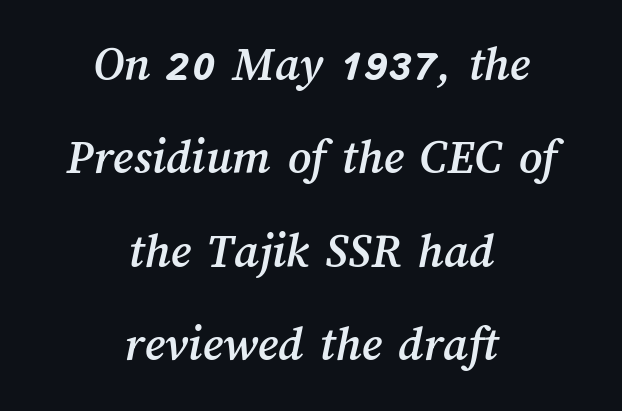
Is the letter spacing exaggerated? No — it looks like the ordinary default. Line starts and ends both wander, symmetrically. Type without underlining. Think of a printed novel: that variable character pitch is what you see here.
